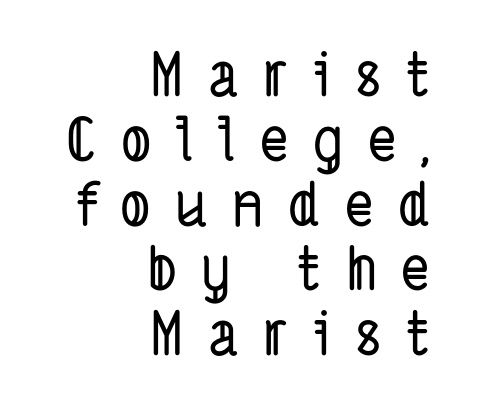
{"serif": "no", "width": "condensed", "stroke_contrast": "low", "x_height": "medium", "monospaced": "no", "underline": "no", "align": "right", "line_spacing": "tight", "line_spacing_ratio": 1.08, "letter_spacing": "wide", "letter_spacing_em": 0.41, "glyph_px": 60}
